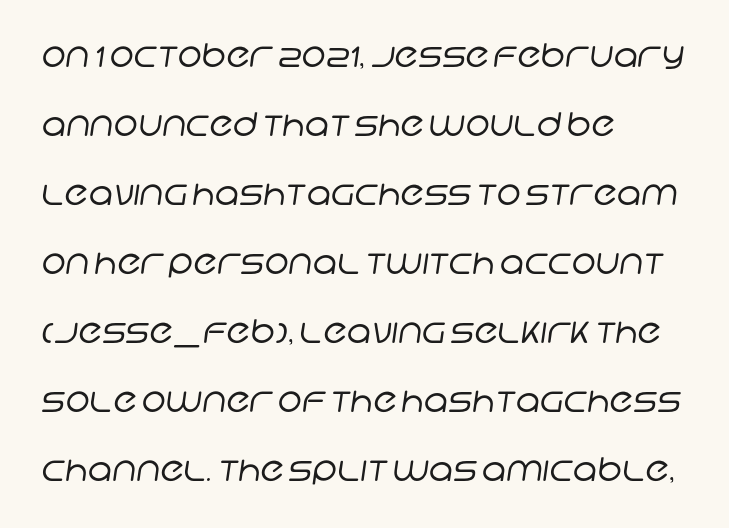
Q: Is the text bold? A: No.
Q: Is the typeface a serif or a sans-serif typeface? A: Sans-serif.
Q: Is the text underlined? A: No.
Q: How is the paragraph aligned? A: Left-aligned.
Q: Is the spacing between letters normal or unusually wide? A: Normal.
Q: Is the spacing between lines tight, normal or loose? A: Loose.
Q: Width (condensed, normal, or wide)? A: Normal.
Q: Stroke contrast? A: Low.
Q: x-height? A: Large.
Q: Monospaced? A: No.
